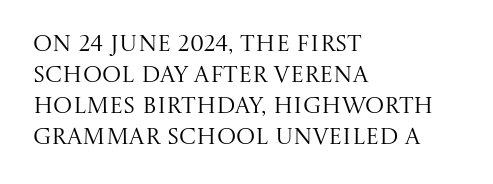
Posture: upright roman. The ragged edge is on the right, which tells us the setting is flush left. Reading down the column, the eye jumps a familiar distance to each next line. The specimen omits any rule beneath the text block's lines. The face looks like a standard text weight, possibly lighter.
